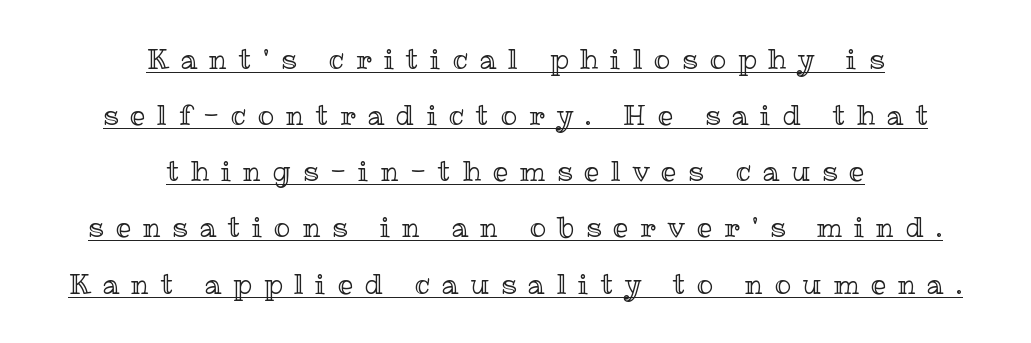
{"italic": "no", "underline": "yes", "align": "center", "line_spacing": "loose", "line_spacing_ratio": 2.08, "letter_spacing": "wide", "letter_spacing_em": 0.44, "glyph_px": 27}
